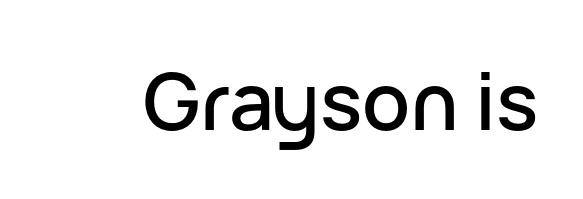
The image shows 79 px sans-serif type, upright; set normal letter spacing, not underlined; low stroke contrast and a medium x-height.
